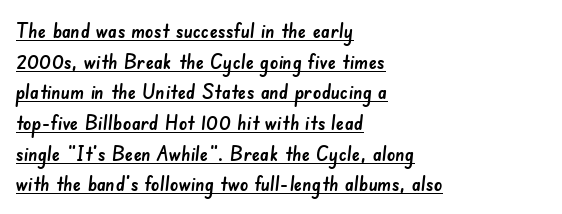
The image shows 21 px text type; set left-aligned, normal line spacing (1.46x), normal letter spacing, underlined.
